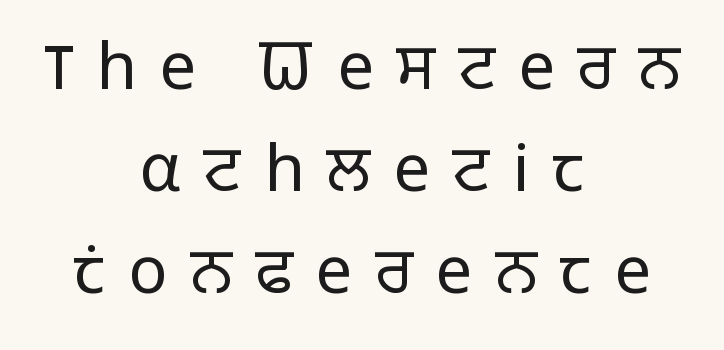
Weight: regular or lighter. These lines are centered, leaving both edges ragged. This sample has the flowing, uneven cadence of proportional lettering. Here the glyphs are tracked loosely, breaking word shapes into spaced letters. Reading down the column, the eye jumps a familiar distance to each next line.
